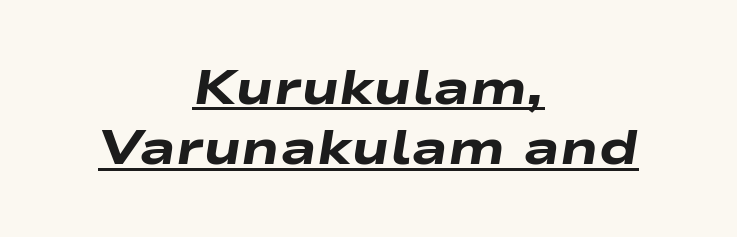
Each letter keeps its own natural width here, so spacing adapts to shape. Each new line begins a customary step beneath the previous one. The letterforms sit shoulder to shoulder at normal distance. The lines are quadded center. Bold? Absolutely — the strokes are thick and heavy. Tall strokes in this sample are angled rather than plumb.
